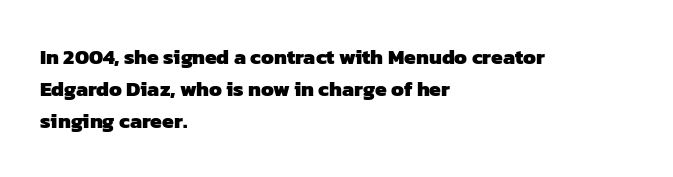
Q: Is the text bold? A: Yes.
Q: Is the text underlined? A: No.
Q: How is the paragraph aligned? A: Left-aligned.
Q: Is the spacing between letters normal or unusually wide? A: Normal.
Q: Is the spacing between lines tight, normal or loose? A: Normal.
